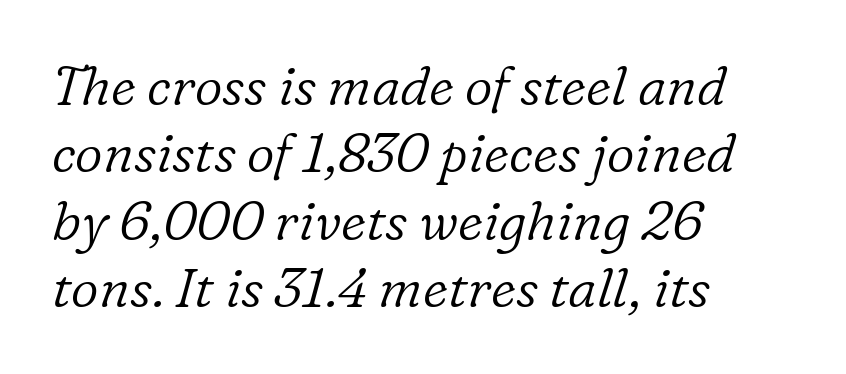
Q: Is the text bold? A: No.
Q: Is the text italic (slanted)? A: Yes, it leans right by about 16 degrees.
Q: Is the typeface a serif or a sans-serif typeface? A: Serif.
Q: Is the text underlined? A: No.
Q: How is the paragraph aligned? A: Left-aligned.
Q: Is the spacing between letters normal or unusually wide? A: Normal.
Q: Is the spacing between lines tight, normal or loose? A: Normal.
Q: Width (condensed, normal, or wide)? A: Normal.
Q: Stroke contrast? A: Low.
Q: x-height? A: Medium.
Q: Monospaced? A: No.
